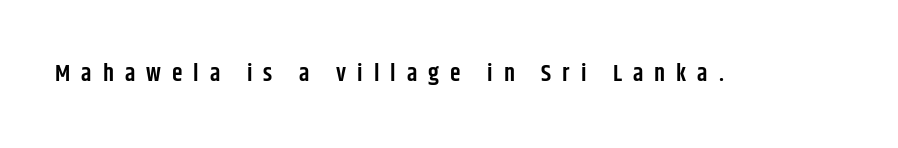
The image shows 24 px text type, upright; set unusually wide letter spacing (+0.46 em), not underlined.
